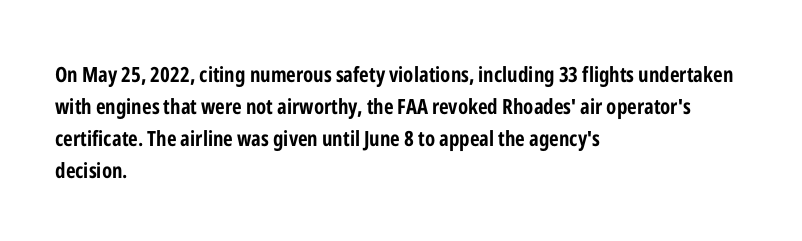
The image shows 21 px bold type, upright; set left-aligned, normal line spacing (1.52x), normal letter spacing, not underlined.
